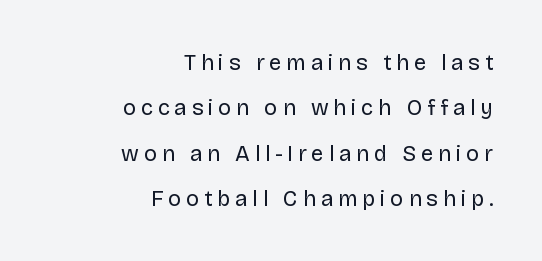
{"italic": "no", "bold": "no", "underline": "no", "align": "right", "line_spacing": "loose", "line_spacing_ratio": 2.06, "letter_spacing": "wide", "letter_spacing_em": 0.22, "glyph_px": 22}
